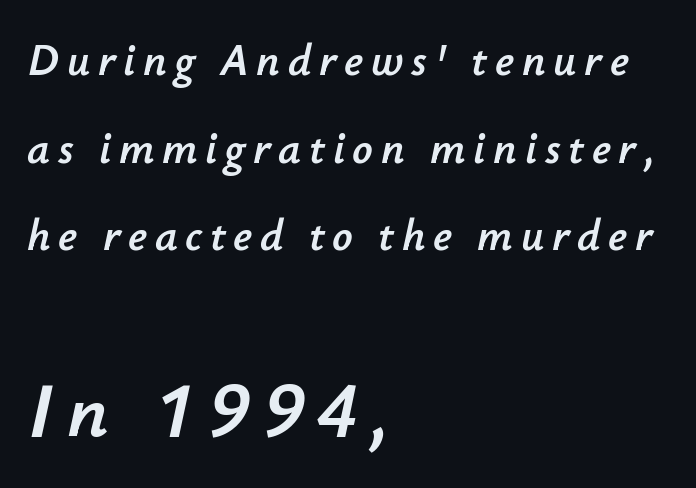
{"italic": "yes", "lean": "right", "slant_degrees": 12, "width": "normal", "stroke_contrast": "low", "x_height": "small", "monospaced": "no", "underline": "no", "align": "left", "line_spacing": "loose", "line_spacing_ratio": 1.95, "larger_block": "second", "size_ratio": 1.76, "glyph_px": 79}
